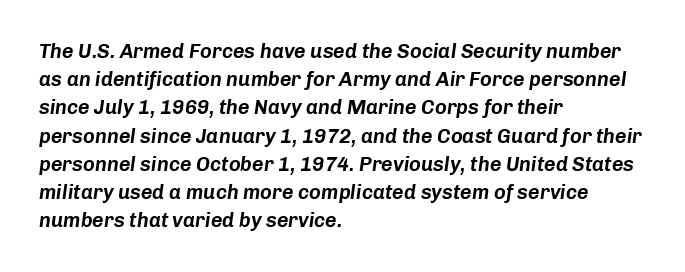
The image shows 20 px text type, italic (leaning right); set left-aligned, normal line spacing (1.41x), normal letter spacing, not underlined.
